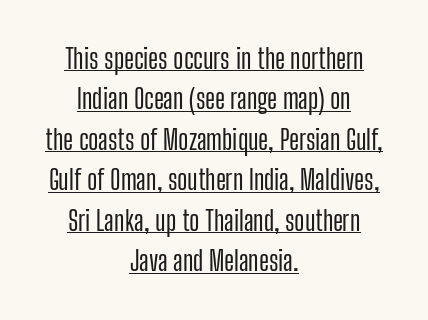
Underline: present. A typesetter would mark this as roman, not italic. Baseline-to-baseline distance is the conventional proportion of letter height. Compared with a flush-left layout, this one balances lines on the center instead.
